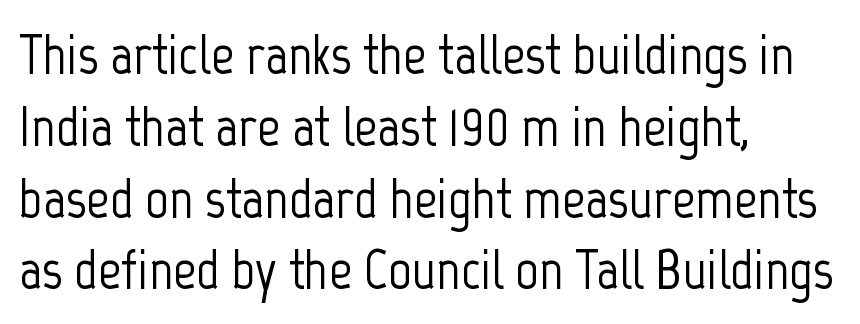
{"serif": "no", "italic": "no", "width": "condensed", "stroke_contrast": "low", "x_height": "medium", "monospaced": "no", "underline": "no", "align": "left", "line_spacing": "normal", "line_spacing_ratio": 1.26, "letter_spacing": "normal", "letter_spacing_em": 0.0, "glyph_px": 57}
